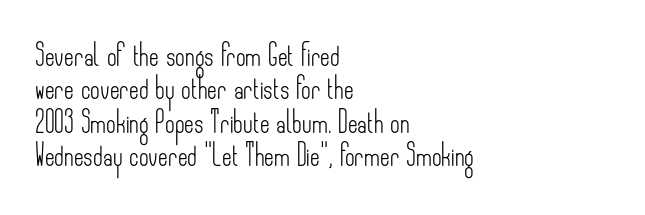
{"italic": "no", "bold": "no", "underline": "no", "align": "left", "line_spacing": "normal", "line_spacing_ratio": 1.59, "letter_spacing": "normal", "letter_spacing_em": 0.0, "glyph_px": 21}
